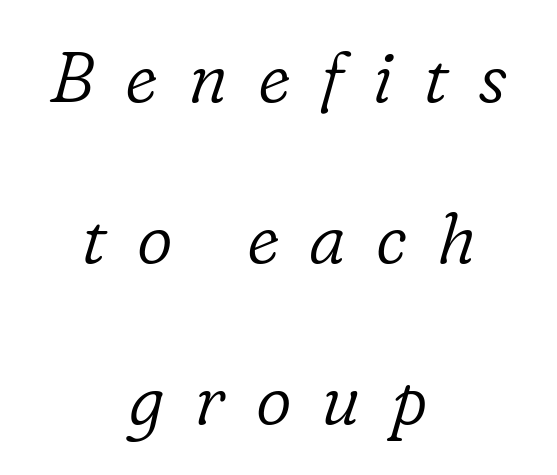
{"serif": "yes", "italic": "yes", "lean": "right", "slant_degrees": 16, "bold": "no", "weight": "light", "width": "normal", "stroke_contrast": "low", "x_height": "medium", "monospaced": "no", "underline": "no", "align": "center", "line_spacing": "loose", "line_spacing_ratio": 2.3, "letter_spacing": "wide", "letter_spacing_em": 0.43, "glyph_px": 70}
